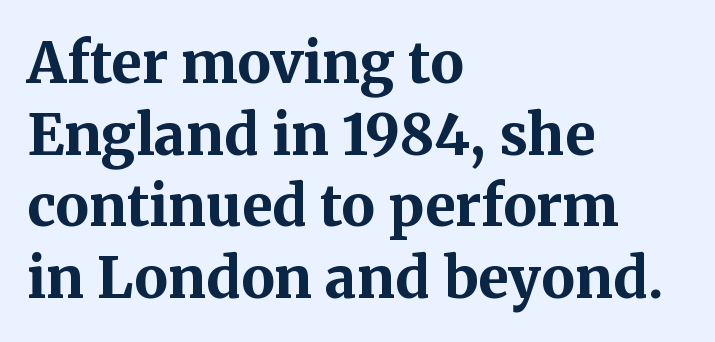
Q: Is the text bold? A: Yes.
Q: Is the text italic (slanted)? A: No, it is upright.
Q: Is the typeface a serif or a sans-serif typeface? A: Serif.
Q: Is the text underlined? A: No.
Q: How is the paragraph aligned? A: Left-aligned.
Q: Is the spacing between letters normal or unusually wide? A: Normal.
Q: Is the spacing between lines tight, normal or loose? A: Normal.
Q: Width (condensed, normal, or wide)? A: Normal.
Q: Stroke contrast? A: Medium.
Q: x-height? A: Medium.
Q: Monospaced? A: No.
